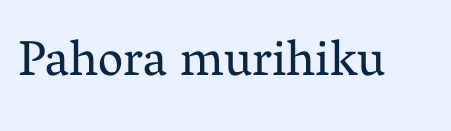
Glyph-to-glyph distance matches everyday printed text. The specimen reads as upright at a glance. The weight tops out at a normal text grade. Serif or sans? Serif — the stroke terminals have little feet. Here the designer chose a conventional face with non-uniform glyph widths.
